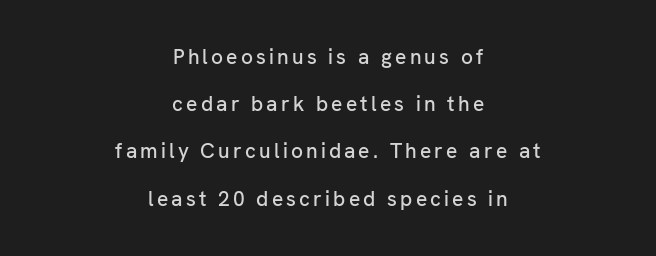
{"italic": "no", "underline": "no", "align": "center", "line_spacing": "loose", "line_spacing_ratio": 2.25, "glyph_px": 21}
